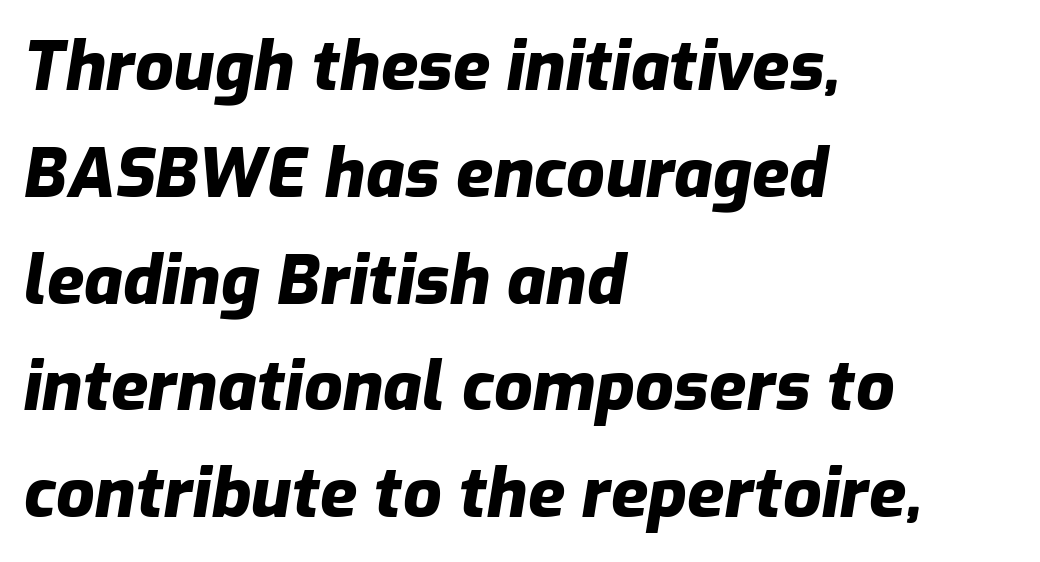
Q: Is the text bold? A: Yes.
Q: Is the text italic (slanted)? A: Yes, it leans right by about 9 degrees.
Q: Is the text underlined? A: No.
Q: How is the paragraph aligned? A: Left-aligned.
Q: Is the spacing between letters normal or unusually wide? A: Normal.
Q: Is the spacing between lines tight, normal or loose? A: Normal.
Q: Width (condensed, normal, or wide)? A: Normal.
Q: Stroke contrast? A: Low.
Q: x-height? A: Medium.
Q: Monospaced? A: No.
